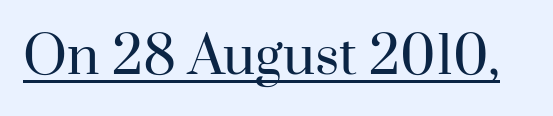
The image shows 51 px regular-weight serif type, upright; set normal letter spacing, underlined; high stroke contrast and a small x-height.
